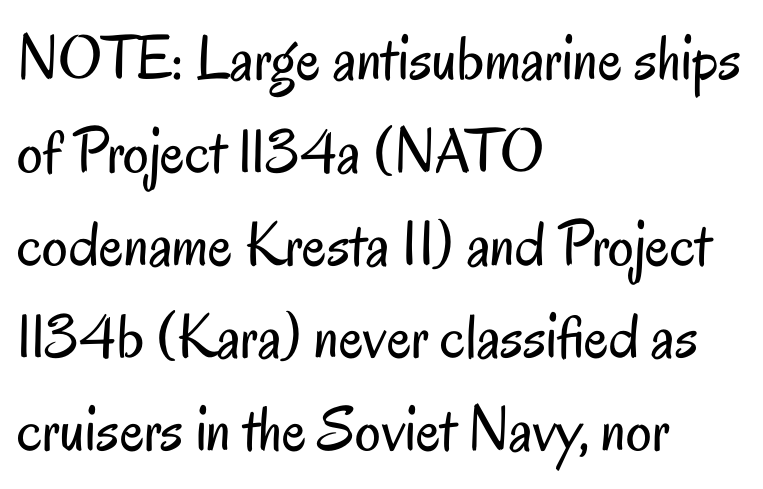
Q: Is the text bold? A: No.
Q: Is the text italic (slanted)? A: No, it is upright.
Q: Is the typeface a serif or a sans-serif typeface? A: Sans-serif.
Q: Is the text underlined? A: No.
Q: How is the paragraph aligned? A: Left-aligned.
Q: Is the spacing between letters normal or unusually wide? A: Normal.
Q: Is the spacing between lines tight, normal or loose? A: Normal.
Q: Width (condensed, normal, or wide)? A: Condensed.
Q: Stroke contrast? A: Low.
Q: x-height? A: Small.
Q: Monospaced? A: No.
